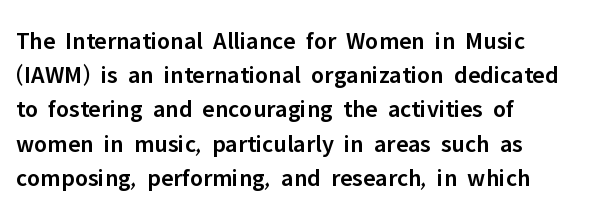
{"italic": "no", "bold": "semi", "underline": "no", "align": "left", "line_spacing": "normal", "line_spacing_ratio": 1.37, "letter_spacing": "normal", "letter_spacing_em": 0.0, "glyph_px": 25}
